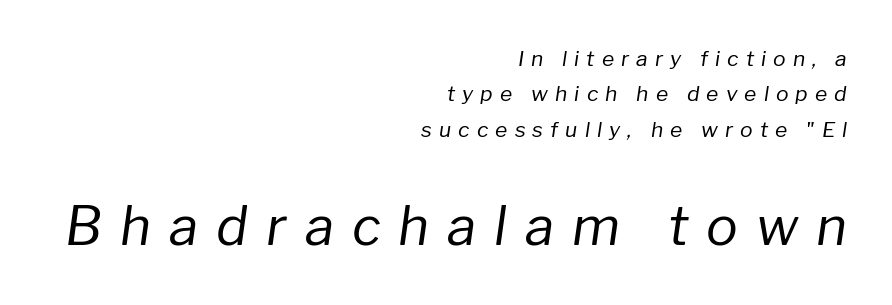
The image shows 53 px regular-weight type, italic (leaning right); set right-aligned, normal line spacing (1.68x), unusually wide letter spacing (+0.34 em), not underlined; the second (bottom) block is 2.52x larger; low stroke contrast and a medium x-height.
